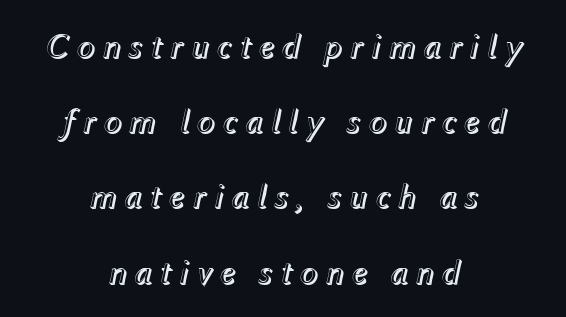
Loosely led — the rows are spread out. The gap between lines stays unmarked. The specimen reads as italic at a glance. Every row of glyphs is offset so its center matches the block's center. Each letter keeps its own natural width here, so spacing adapts to shape.
